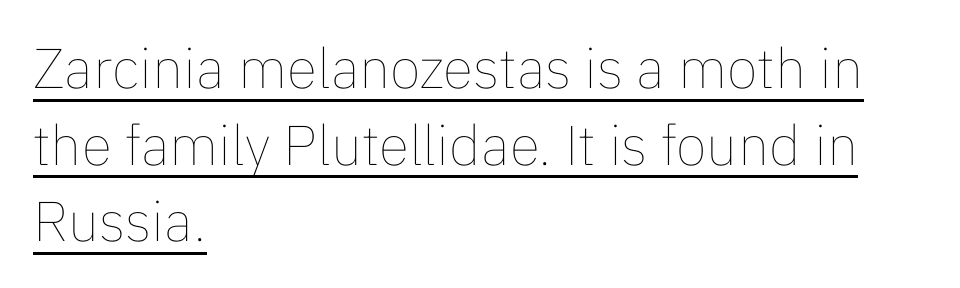
Q: Is the text bold? A: No.
Q: Is the text italic (slanted)? A: No, it is upright.
Q: Is the text underlined? A: Yes.
Q: How is the paragraph aligned? A: Left-aligned.
Q: Is the spacing between letters normal or unusually wide? A: Normal.
Q: Is the spacing between lines tight, normal or loose? A: Normal.
Q: Width (condensed, normal, or wide)? A: Normal.
Q: Stroke contrast? A: Low.
Q: x-height? A: Medium.
Q: Monospaced? A: No.
